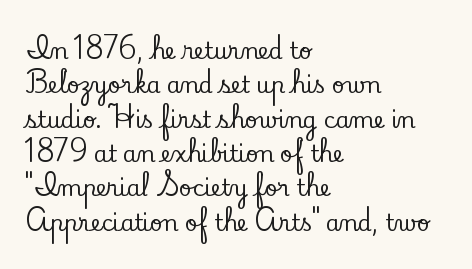
{"italic": "no", "underline": "no", "align": "left", "line_spacing": "normal", "line_spacing_ratio": 1.56, "letter_spacing": "normal", "letter_spacing_em": 0.0, "glyph_px": 22}
